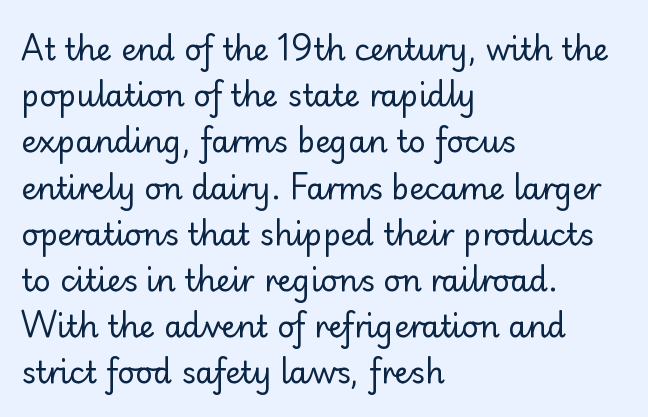
The image shows 30 px regular-weight sans-serif type, upright; set left-aligned, normal line spacing (1.54x), normal letter spacing, not underlined; low stroke contrast and a small x-height.
